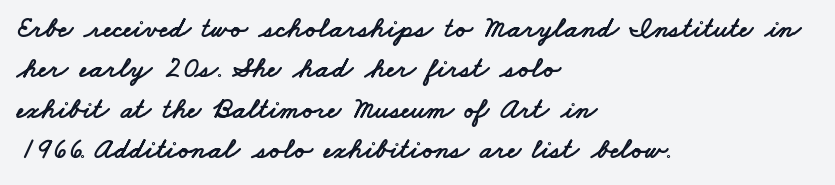
The image shows 29 px wide sans-serif type; set left-aligned, normal line spacing (1.39x), normal letter spacing, not underlined; low stroke contrast and a small x-height.
